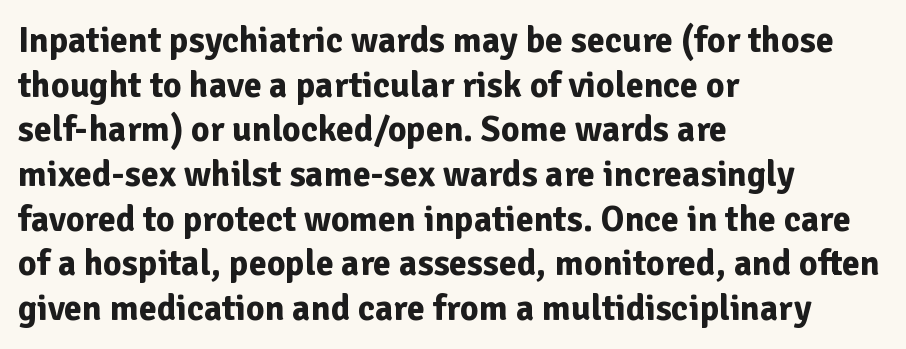
Q: Is the text bold? A: Yes.
Q: Is the text italic (slanted)? A: No, it is upright.
Q: Is the typeface a serif or a sans-serif typeface? A: Sans-serif.
Q: Is the text underlined? A: No.
Q: How is the paragraph aligned? A: Left-aligned.
Q: Is the spacing between letters normal or unusually wide? A: Normal.
Q: Width (condensed, normal, or wide)? A: Normal.
Q: Stroke contrast? A: Low.
Q: x-height? A: Medium.
Q: Monospaced? A: No.
